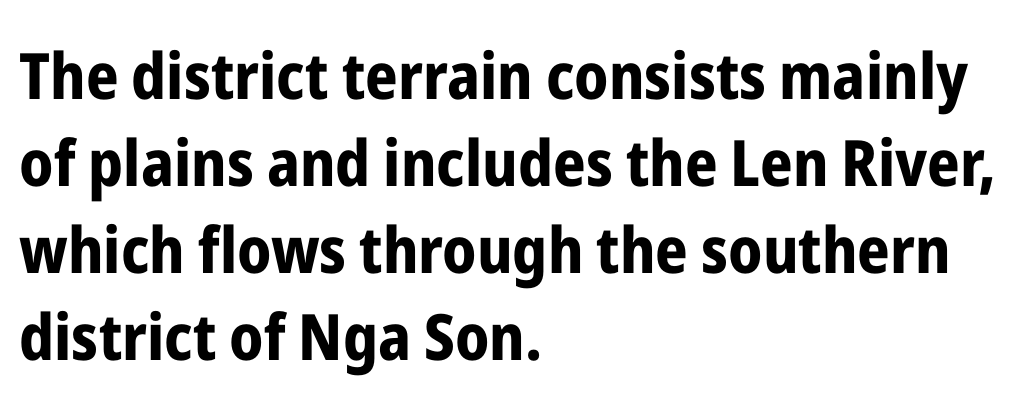
The image shows 64 px bold, condensed sans-serif type, upright; set left-aligned, normal line spacing (1.36x), normal letter spacing, not underlined; low stroke contrast and a medium x-height.
